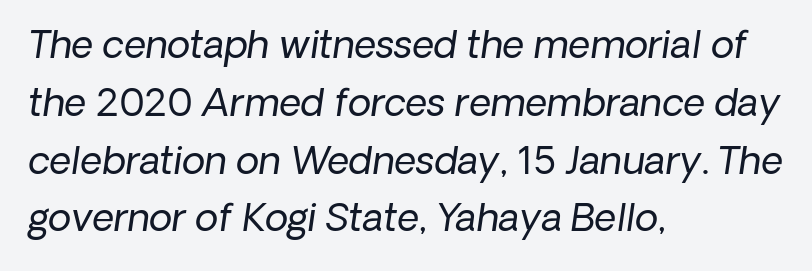
The image shows 38 px regular-weight type, italic (leaning right); set left-aligned, normal line spacing (1.52x), normal letter spacing, not underlined; low stroke contrast and a medium x-height.
